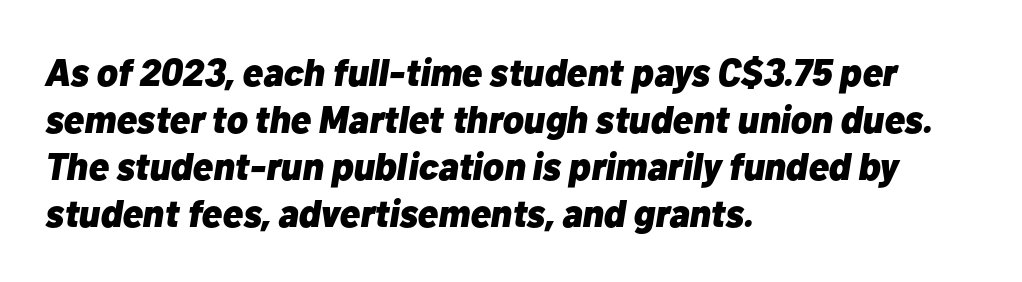
The image shows 38 px heavy type, italic (leaning right); set left-aligned, line spacing 1.24x, normal letter spacing, not underlined; low stroke contrast and a medium x-height.
